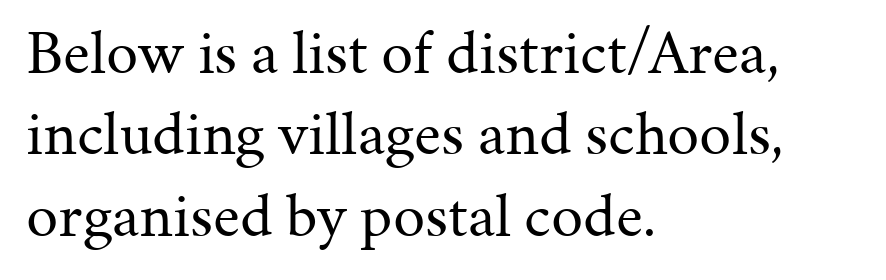
{"serif": "yes", "italic": "no", "bold": "no", "weight": "regular", "width": "normal", "stroke_contrast": "medium", "x_height": "medium", "monospaced": "no", "underline": "no", "align": "left", "line_spacing": "normal", "line_spacing_ratio": 1.27, "letter_spacing": "normal", "letter_spacing_em": 0.0, "glyph_px": 64}
